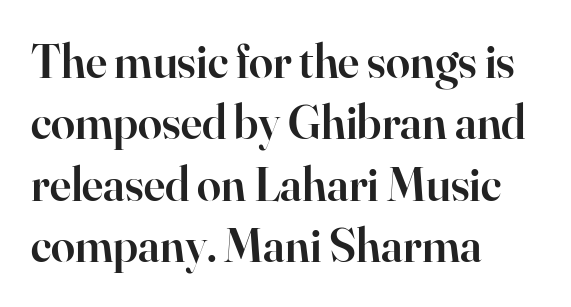
The image shows 48 px semibold serif type, upright; set left-aligned, normal line spacing (1.28x), normal letter spacing, not underlined; high stroke contrast and a small x-height.
